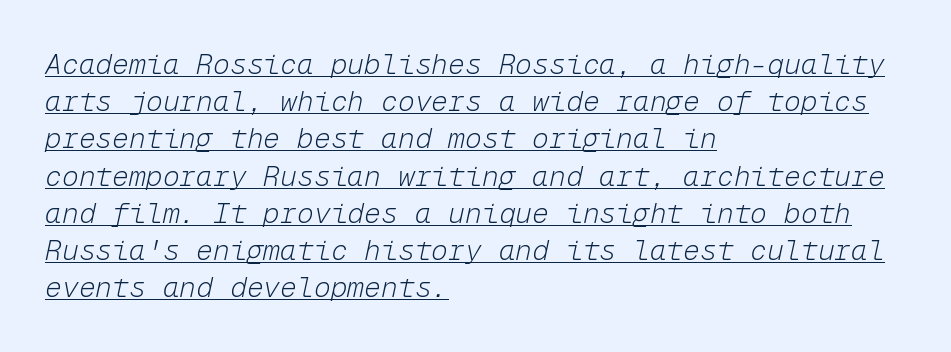
The image shows 28 px light type, italic (leaning right), monospaced; set left-aligned, normal line spacing (1.33x), normal letter spacing, underlined; low stroke contrast and a medium x-height.
